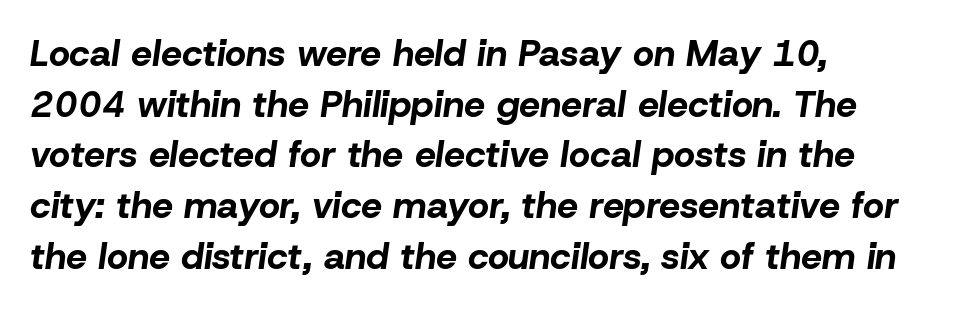
Q: Is the text bold? A: Yes.
Q: Is the text italic (slanted)? A: Yes, it leans right by about 8 degrees.
Q: Is the text underlined? A: No.
Q: How is the paragraph aligned? A: Left-aligned.
Q: Is the spacing between letters normal or unusually wide? A: Normal.
Q: Is the spacing between lines tight, normal or loose? A: Normal.
Q: Width (condensed, normal, or wide)? A: Normal.
Q: Stroke contrast? A: Low.
Q: x-height? A: Medium.
Q: Monospaced? A: No.
